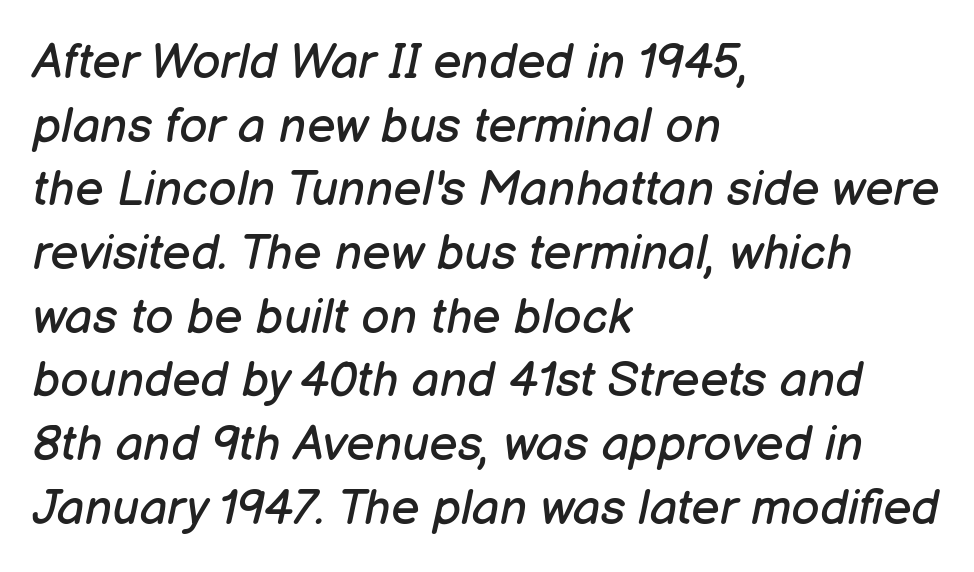
Q: Is the text bold? A: No.
Q: Is the text italic (slanted)? A: Yes, it leans right by about 12 degrees.
Q: Is the text underlined? A: No.
Q: How is the paragraph aligned? A: Left-aligned.
Q: Is the spacing between letters normal or unusually wide? A: Normal.
Q: Is the spacing between lines tight, normal or loose? A: Normal.
Q: Width (condensed, normal, or wide)? A: Normal.
Q: Stroke contrast? A: Low.
Q: x-height? A: Medium.
Q: Monospaced? A: No.
